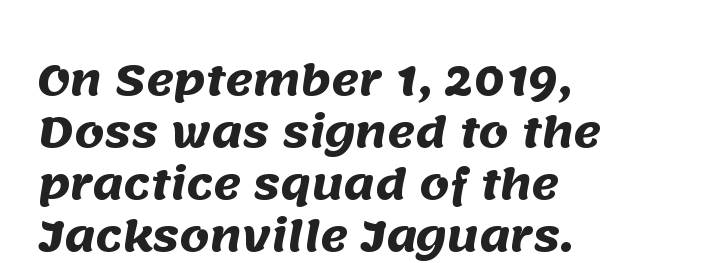
Q: Is the text bold? A: Yes.
Q: Is the typeface a serif or a sans-serif typeface? A: Sans-serif.
Q: Is the text underlined? A: No.
Q: How is the paragraph aligned? A: Left-aligned.
Q: Is the spacing between letters normal or unusually wide? A: Normal.
Q: Width (condensed, normal, or wide)? A: Normal.
Q: Stroke contrast? A: Medium.
Q: x-height? A: Large.
Q: Monospaced? A: No.
